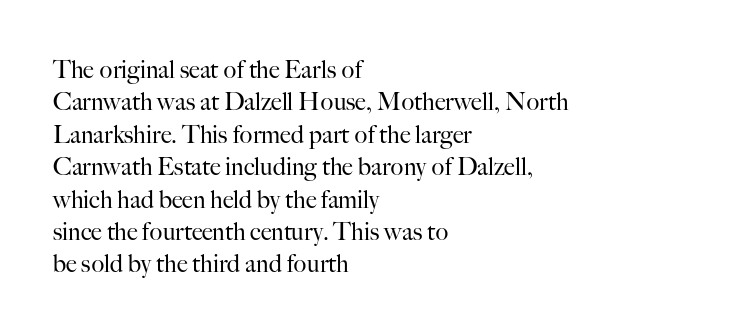
Q: Is the text bold? A: No.
Q: Is the text italic (slanted)? A: No, it is upright.
Q: Is the text underlined? A: No.
Q: How is the paragraph aligned? A: Left-aligned.
Q: Is the spacing between letters normal or unusually wide? A: Normal.
Q: Is the spacing between lines tight, normal or loose? A: Normal.
